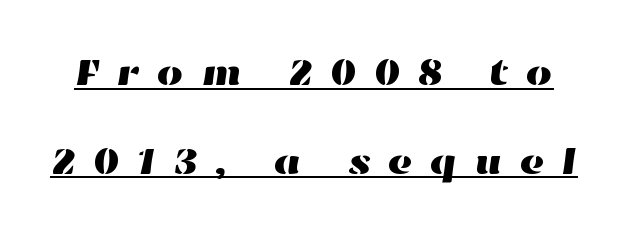
A typesetter would call this leading open, well beyond the default. Letter spacing: wide. Think of a printed novel: that variable character pitch is what you see here. Compared with undecorated copy, this sample adds a rule below the words.
